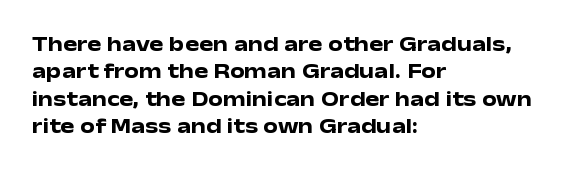
The rendering anchors every line to the left-hand side. This is the regular roman posture of the typeface. A normal amount of white space separates one row of letters from the next. The face used here is rendered with its standard letterfit. A clean baseline with only descenders dipping below it. The sample has been set heavy, in full bold.
